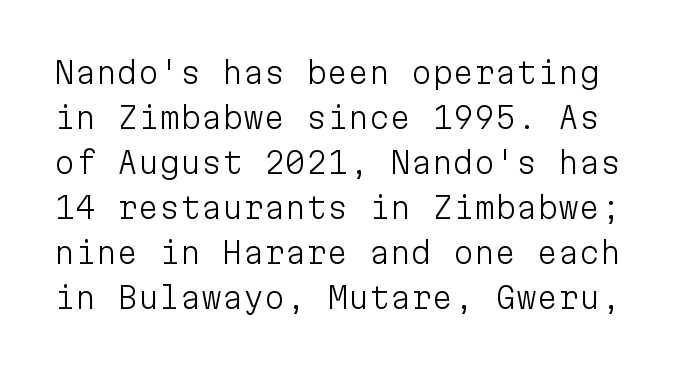
Q: Is the text bold? A: No.
Q: Is the text italic (slanted)? A: No, it is upright.
Q: Is the typeface a serif or a sans-serif typeface? A: Sans-serif.
Q: Is the text underlined? A: No.
Q: Is the spacing between letters normal or unusually wide? A: Normal.
Q: Is the spacing between lines tight, normal or loose? A: Normal.
Q: Width (condensed, normal, or wide)? A: Normal.
Q: Stroke contrast? A: Low.
Q: x-height? A: Medium.
Q: Monospaced? A: Yes.
